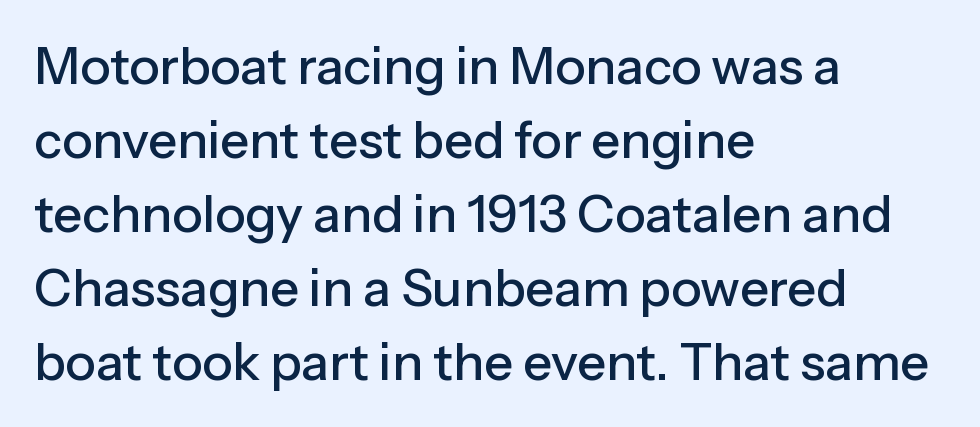
{"serif": "no", "italic": "no", "width": "normal", "stroke_contrast": "low", "x_height": "medium", "monospaced": "no", "underline": "no", "align": "left", "line_spacing": "normal", "line_spacing_ratio": 1.45, "letter_spacing": "normal", "letter_spacing_em": 0.0, "glyph_px": 51}
